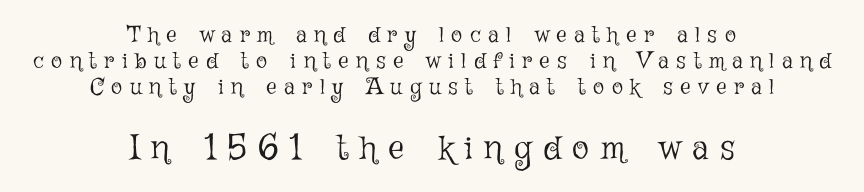
Horizontally, the lines are justified to the midpoint only. Leading: reduced. Each row of text sits above clean, open space. Here the designer chose a conventional face with non-uniform glyph widths. Observe the wide spacing: letters keep a clear distance from each other. Stems here are at most as thick as an everyday book face.
